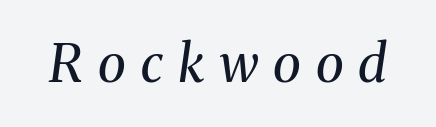
The area under the type is left untouched. Italic? Definitely — the glyphs are oblique. Spacing verdict: proportional, widths tailored to each character. The weight tops out at a normal text grade. The rendering shows small feet on the letterforms — a serif design.
